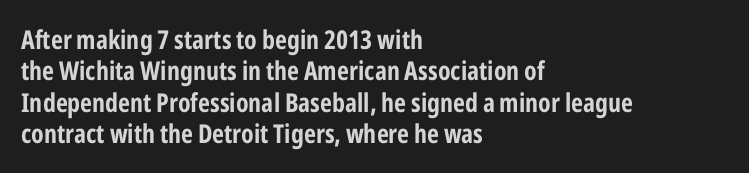
The image shows 26 px text type, upright; set left-aligned, line spacing 1.21x, normal letter spacing, not underlined.
